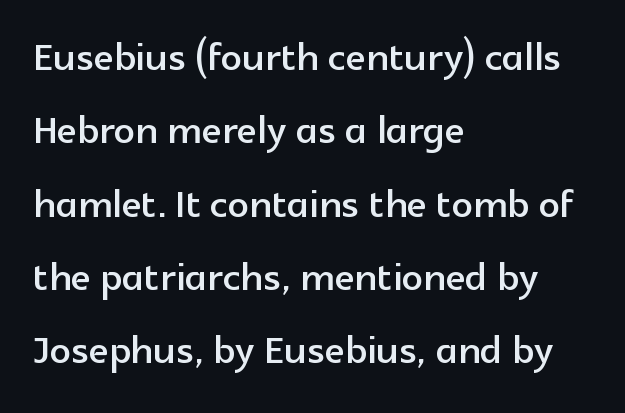
The image shows 52 px sans-serif type, upright; set left-aligned, normal line spacing (1.41x), normal letter spacing, not underlined; a medium x-height.
